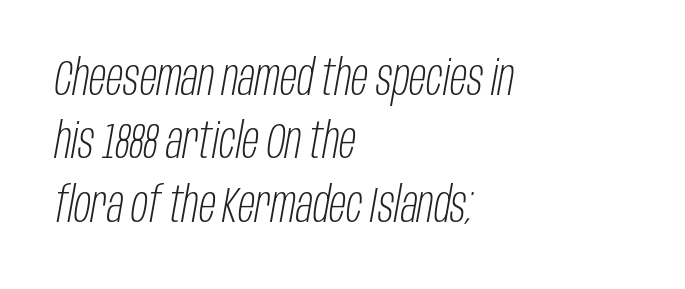
Q: Is the text bold? A: No.
Q: Is the text italic (slanted)? A: Yes, it leans right by about 10 degrees.
Q: Is the text underlined? A: No.
Q: How is the paragraph aligned? A: Left-aligned.
Q: Is the spacing between letters normal or unusually wide? A: Normal.
Q: Is the spacing between lines tight, normal or loose? A: Normal.
Q: Width (condensed, normal, or wide)? A: Condensed.
Q: Stroke contrast? A: Low.
Q: x-height? A: Large.
Q: Monospaced? A: No.
